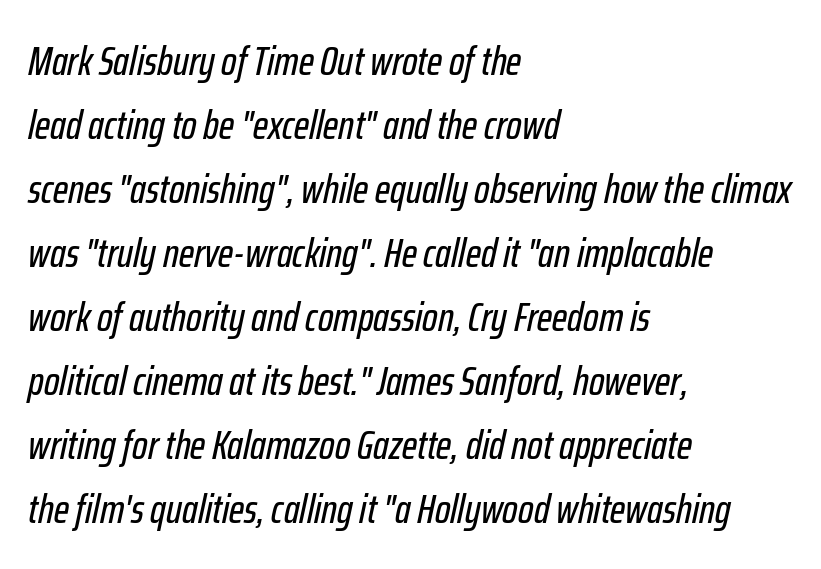
No word sits above an underline. The rendering applies a slant to the glyphs. The rows are spaced the way most documents space them. Horizontal alignment here is leftward, the default for most running prose. The passage shown is typed in a proportional face where columns would drift.
